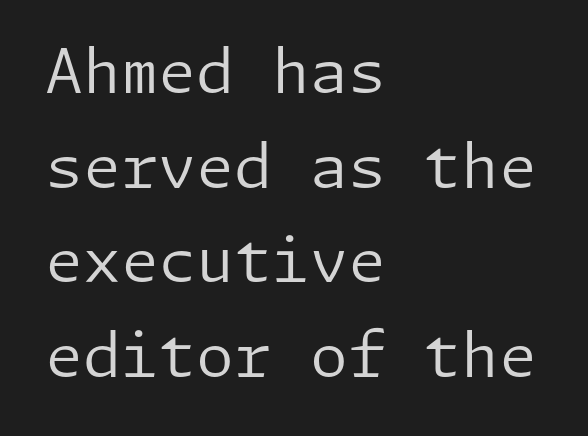
Q: Is the text bold? A: No.
Q: Is the text italic (slanted)? A: No, it is upright.
Q: Is the typeface a serif or a sans-serif typeface? A: Sans-serif.
Q: Is the text underlined? A: No.
Q: How is the paragraph aligned? A: Left-aligned.
Q: Is the spacing between letters normal or unusually wide? A: Normal.
Q: Is the spacing between lines tight, normal or loose? A: Normal.
Q: Width (condensed, normal, or wide)? A: Normal.
Q: Stroke contrast? A: Low.
Q: x-height? A: Medium.
